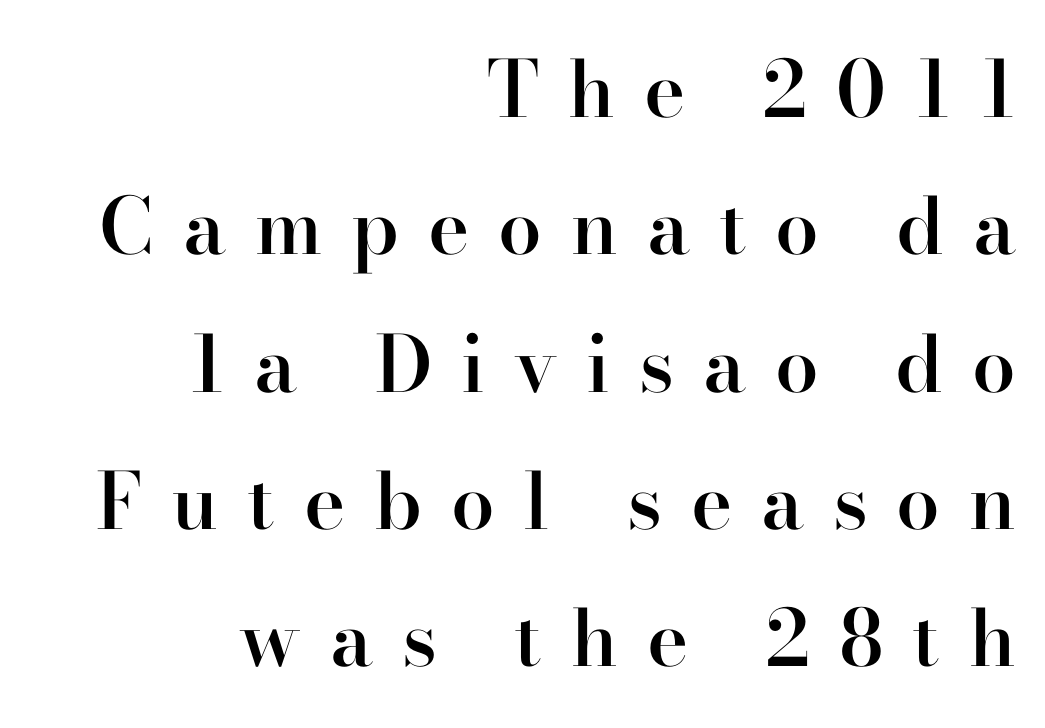
On the weight axis this lands at semibold, roughly 600. The typography opts for an upright posture over an oblique one. There is plenty of visible air inserted between adjacent glyphs. The rendering uses natural spacing where letterforms have individual widths. Serifs: yes, visible at the terminals of the letterforms.
